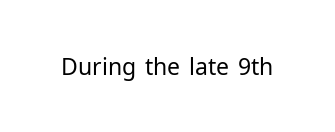
The image shows 23 px text type, upright; set normal letter spacing, not underlined.
